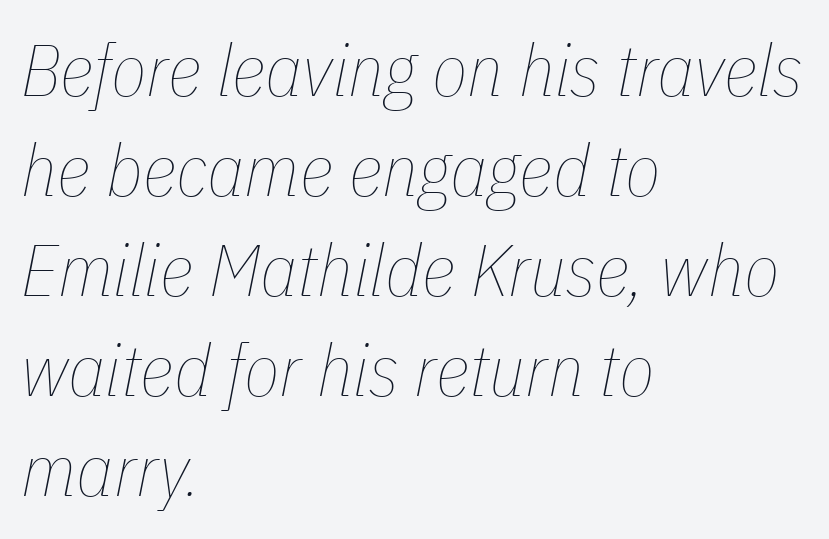
{"italic": "yes", "lean": "right", "slant_degrees": 11, "bold": "no", "weight": "thin", "width": "condensed", "stroke_contrast": "low", "x_height": "medium", "monospaced": "no", "underline": "no", "align": "left", "line_spacing": "normal", "line_spacing_ratio": 1.37, "letter_spacing": "normal", "letter_spacing_em": 0.0, "glyph_px": 73}
